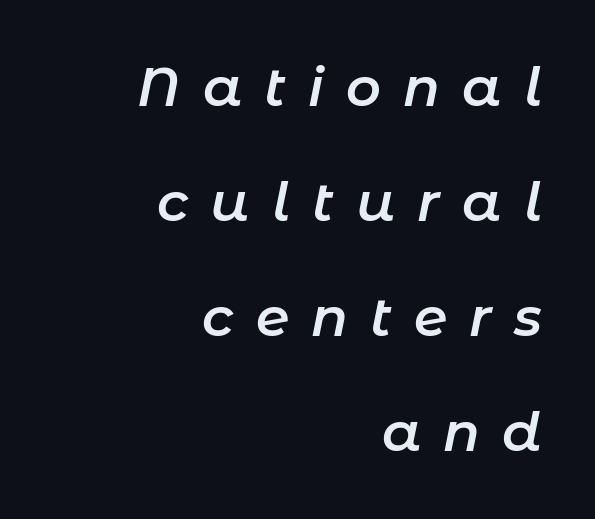
Q: Is the text bold? A: Semi-bold.
Q: Is the text italic (slanted)? A: Yes, it leans right by about 11 degrees.
Q: Is the text underlined? A: No.
Q: How is the paragraph aligned? A: Right-aligned.
Q: Is the spacing between letters normal or unusually wide? A: Unusually wide.
Q: Is the spacing between lines tight, normal or loose? A: Loose.
Q: Width (condensed, normal, or wide)? A: Normal.
Q: Stroke contrast? A: Low.
Q: x-height? A: Medium.
Q: Monospaced? A: No.
